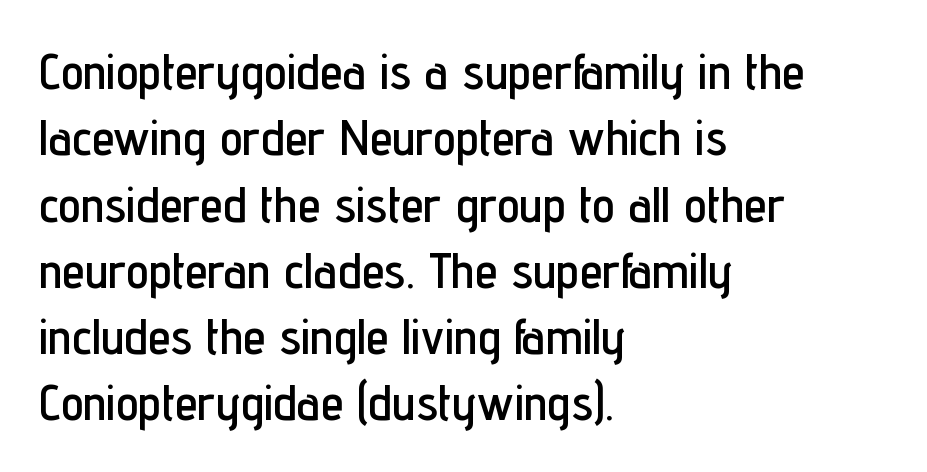
Rule under the text: the space is simply empty. Proportional: the letters do not fall into vertical columns. You could call the tracking neutral — neither tight nor loose. Every row of glyphs begins at an identical x-position on the left.
